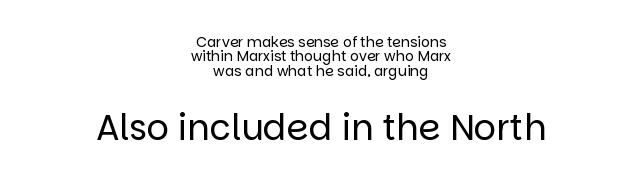
{"serif": "no", "italic": "no", "bold": "no", "weight": "regular", "width": "normal", "stroke_contrast": "low", "x_height": "large", "monospaced": "no", "underline": "no", "align": "center", "line_spacing": "tight", "line_spacing_ratio": 1.02, "letter_spacing": "normal", "letter_spacing_em": 0.0, "larger_block": "second", "size_ratio": 2.5, "glyph_px": 35}
